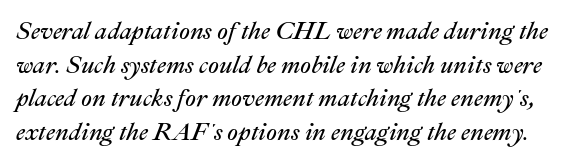
Q: Is the text bold? A: No.
Q: Is the text italic (slanted)? A: Yes, it leans right by about 22 degrees.
Q: Is the text underlined? A: No.
Q: Is the spacing between letters normal or unusually wide? A: Normal.
Q: Is the spacing between lines tight, normal or loose? A: Normal.
